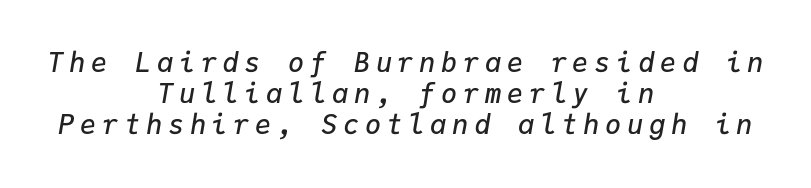
Q: Is the text bold? A: Semi-bold.
Q: Is the text italic (slanted)? A: Yes, it leans right by about 9 degrees.
Q: Is the text underlined? A: No.
Q: How is the paragraph aligned? A: Centered.
Q: Is the spacing between letters normal or unusually wide? A: Unusually wide.
Q: Is the spacing between lines tight, normal or loose? A: Tight.
